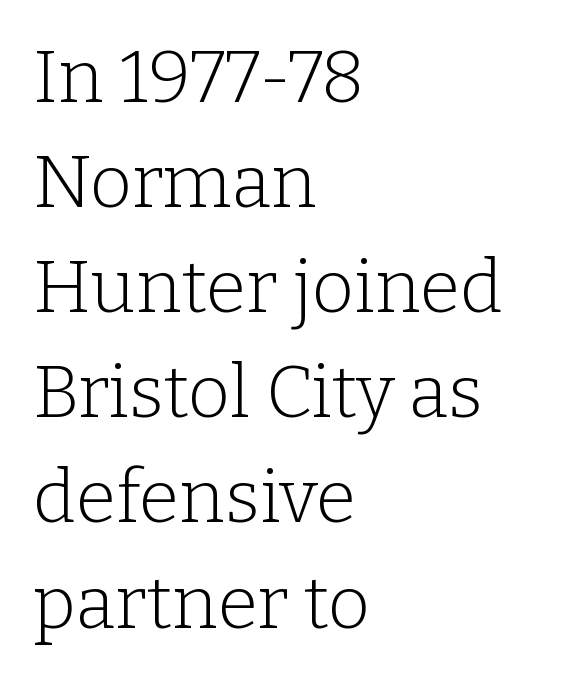
The image shows 73 px light serif type, upright; set left-aligned, normal line spacing (1.44x), normal letter spacing, not underlined; low stroke contrast and a medium x-height.
